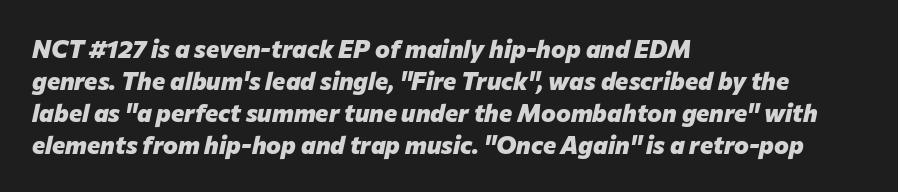
How would I describe the line gaps? Plain and ordinary. This rendering uses left alignment, leaving the right contour irregular. Tall strokes in this sample are angled rather than plumb. Compared with typical body copy, the letter spacing here is the same. Does the weight exceed regular? Yes, all the way to bold. The glyphs are unaccompanied by any horizontal stroke below them.
